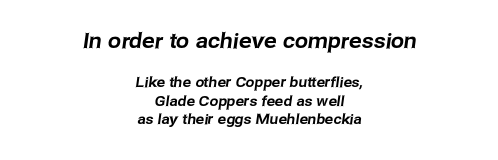
The image shows 21 px text type; set centered, normal line spacing (1.31x), normal letter spacing, not underlined; the first (top) block is 1.5x larger.
